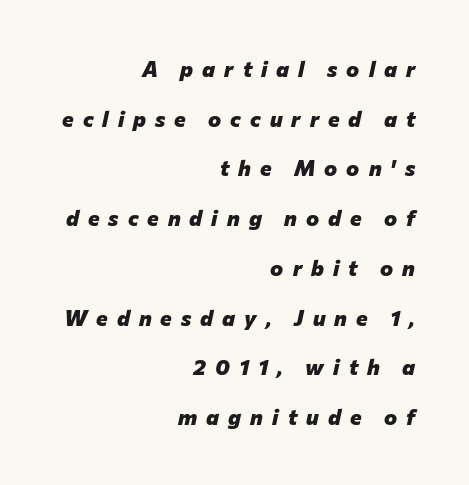
Q: Is the text bold? A: Yes.
Q: Is the text italic (slanted)? A: Yes, it leans right by about 12 degrees.
Q: Is the text underlined? A: No.
Q: How is the paragraph aligned? A: Right-aligned.
Q: Is the spacing between letters normal or unusually wide? A: Unusually wide.
Q: Is the spacing between lines tight, normal or loose? A: Loose.
